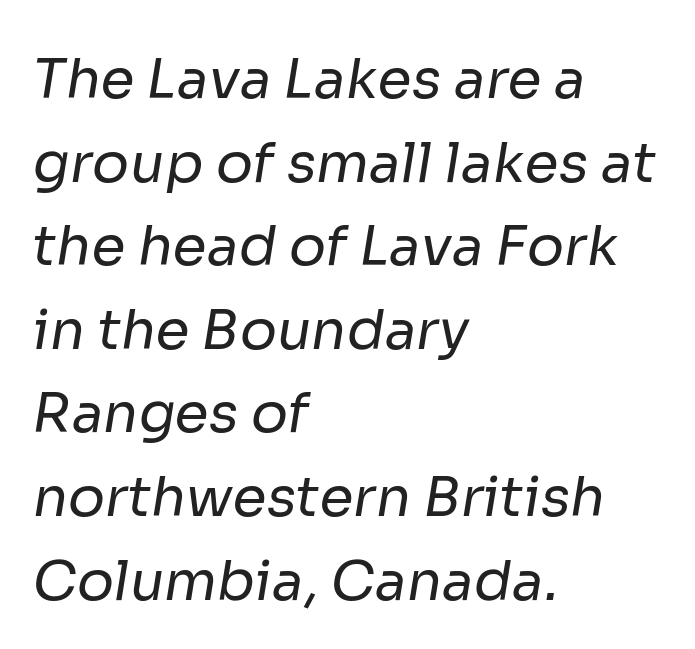
The image shows 55 px regular-weight sans-serif type; set left-aligned, normal line spacing (1.52x), normal letter spacing, not underlined; low stroke contrast and a medium x-height.
